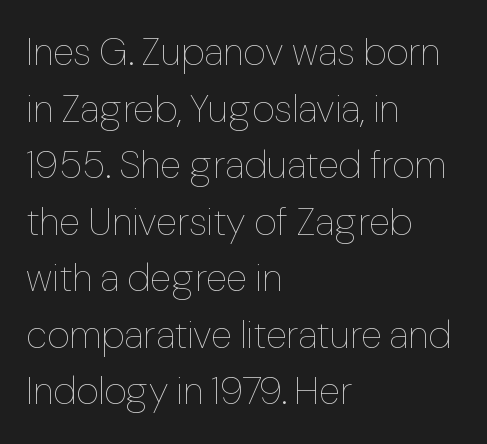
The image shows 39 px thin type, upright; set left-aligned, normal line spacing (1.45x), normal letter spacing, not underlined; low stroke contrast and a medium x-height.
